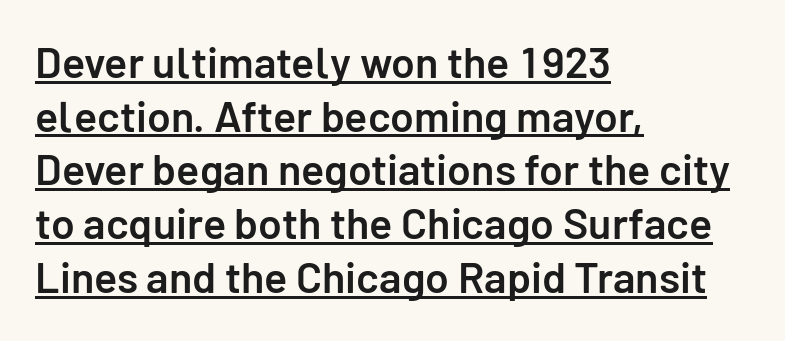
A typesetter would call this zero additional tracking. Visually the block forms a straight wall on the left and a jagged coastline on the right. The passage shown is typed in a proportional face where columns would drift. Every stem runs plumb, perpendicular to the baseline. Stroke thickness is moderately raised; the sample reads as semibold.
